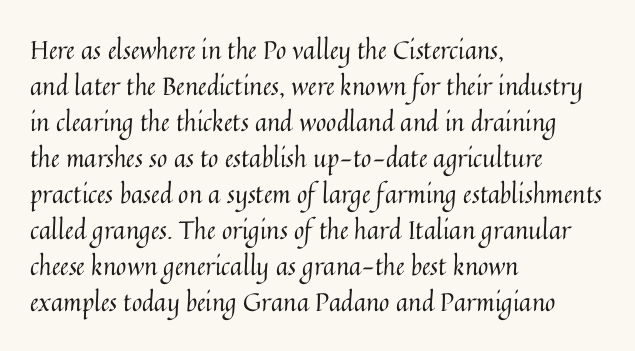
The image shows 25 px text type; set left-aligned, normal line spacing (1.44x), normal letter spacing, not underlined.
